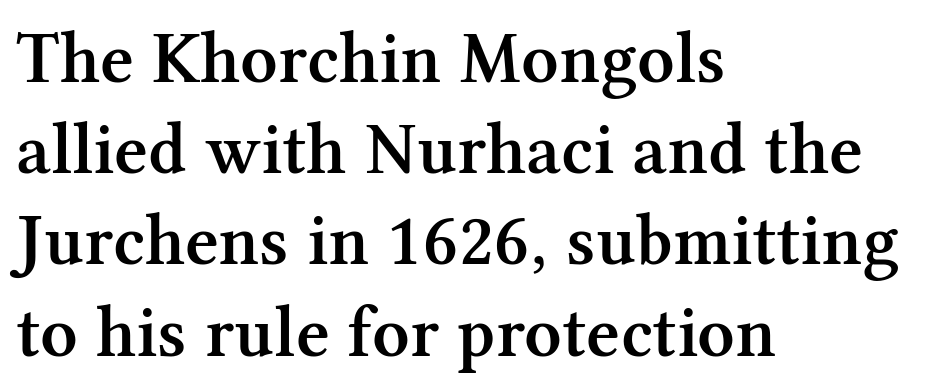
Each letter keeps its own natural width here, so spacing adapts to shape. The lettering holds an erect, upright posture throughout. A student would call this left alignment; a typographer would say flush left, rag right. Unmarked baselines from the first word to the last.
